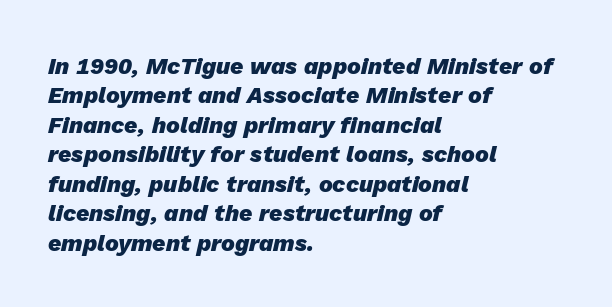
The image shows 23 px bold type, italic (leaning right); set left-aligned, normal line spacing (1.28x), normal letter spacing, not underlined.
